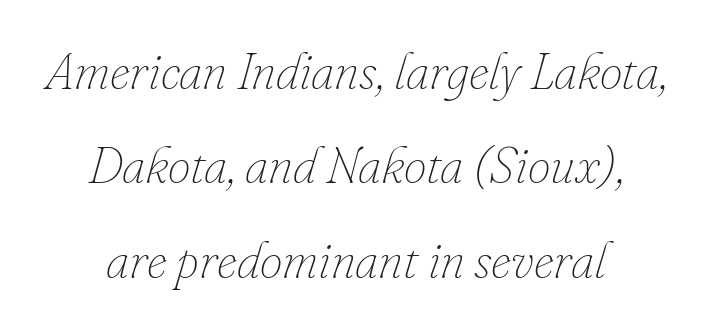
Q: Is the text bold? A: No.
Q: Is the text italic (slanted)? A: Yes, it leans right by about 16 degrees.
Q: Is the text underlined? A: No.
Q: How is the paragraph aligned? A: Centered.
Q: Is the spacing between letters normal or unusually wide? A: Normal.
Q: Width (condensed, normal, or wide)? A: Normal.
Q: Stroke contrast? A: Low.
Q: x-height? A: Small.
Q: Monospaced? A: No.
